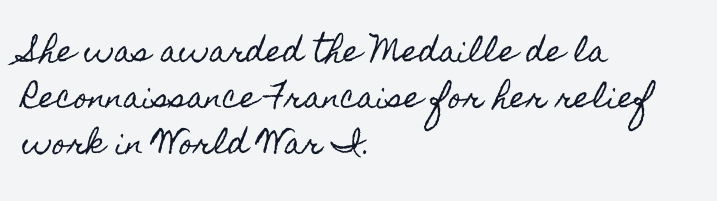
The image shows 29 px condensed type; set left-aligned, normal line spacing (1.58x), normal letter spacing, not underlined; a small x-height.
